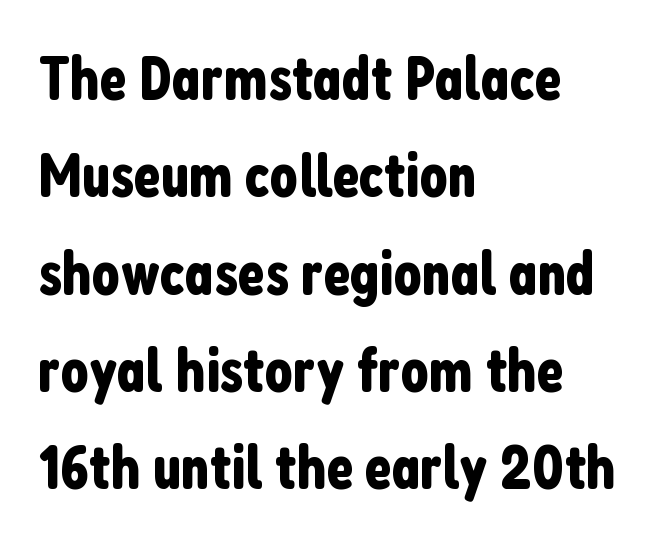
Alignment: flush left. The words here are not underlined. What kind of face is this? One without serifs — a sans. What's the leading like? Ordinary, nothing unusual. Style check: upright. Each word holds together tightly as a unit, with standard inter-letter gaps.
